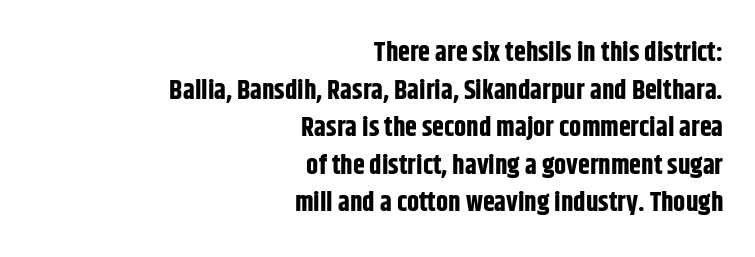
{"italic": "no", "bold": "yes", "underline": "no", "align": "right", "line_spacing": "normal", "line_spacing_ratio": 1.39, "letter_spacing": "normal", "letter_spacing_em": 0.0, "glyph_px": 27}
